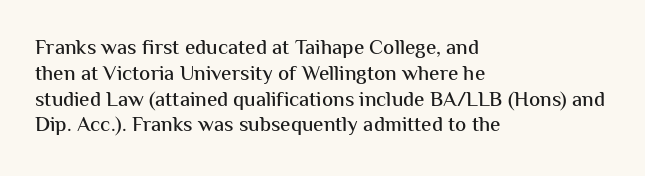
Underline: absent. This rendering uses left alignment, leaving the right contour irregular. A typesetter would mark this as roman, not italic. In terms of letterspacing, this is plain default setting.
